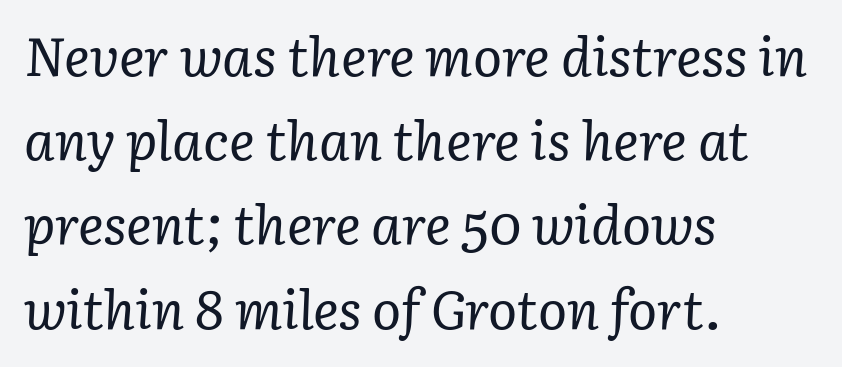
{"serif": "yes", "italic": "yes", "lean": "right", "slant_degrees": 3, "bold": "no", "weight": "regular", "width": "normal", "stroke_contrast": "low", "x_height": "medium", "monospaced": "no", "underline": "no", "align": "left", "line_spacing": "normal", "line_spacing_ratio": 1.56, "letter_spacing": "normal", "letter_spacing_em": 0.0, "glyph_px": 54}
